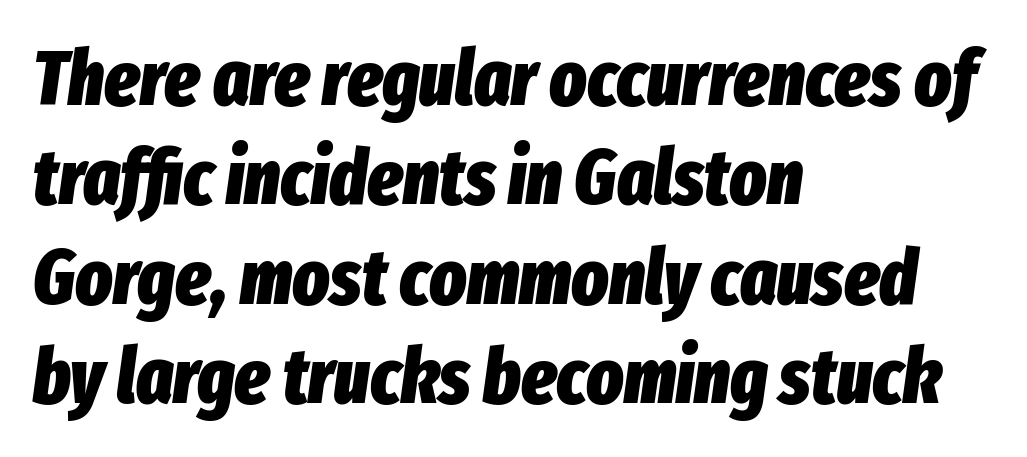
The image shows 77 px heavy, condensed type, italic (leaning right); set left-aligned, normal line spacing (1.29x), normal letter spacing, not underlined; low stroke contrast and a medium x-height.
